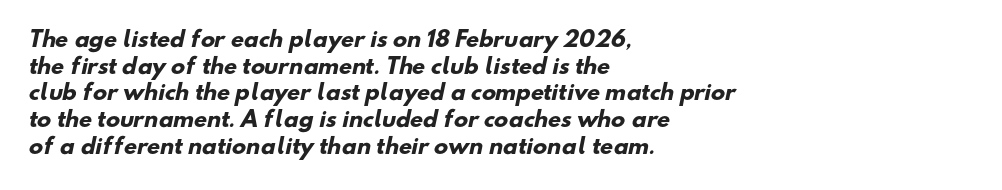
The image shows 21 px bold type; set left-aligned, normal line spacing (1.27x), normal letter spacing, not underlined.
